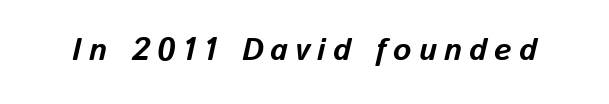
This sample has the flowing, uneven cadence of proportional lettering. Check the space under the baseline: it is left empty. Between one letter and the next there's a generous, obvious gap. The face used here has a pronounced slope to its letters. Emphasis by weight is at full strength: bold.
